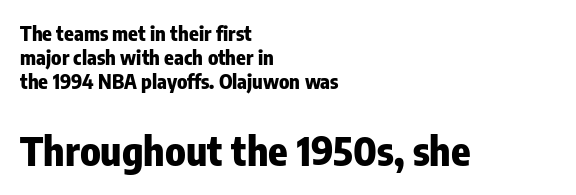
Caption: upper text group reduced, lower text group enlarged. You can tell it's not italic because the verticals are truly vertical. No extra tracking has been applied to these lines. Heft: maximum for text — a bold. Honestly, there is no underline to notice here at all. This sample is left-justified, so line endings fall wherever the words run out.
